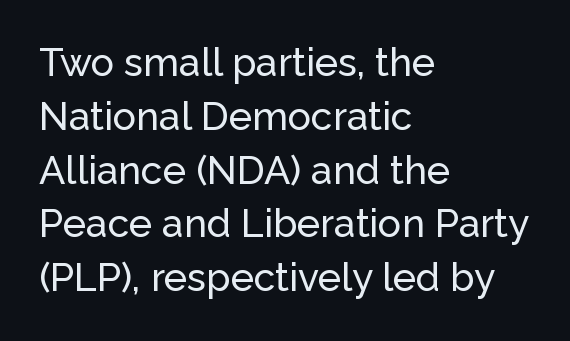
This sample uses a sans-serif face. Short note: letters normally spaced. The letters stand straight up with perfectly vertical stems. Honestly, the row spacing looks completely unremarkable.
